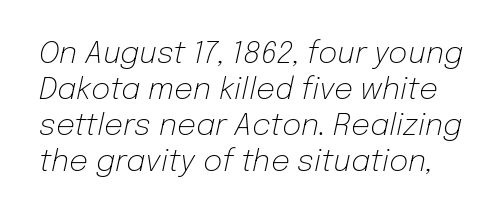
{"italic": "yes", "lean": "right", "slant_degrees": 12, "bold": "no", "weight": "light", "width": "normal", "stroke_contrast": "low", "x_height": "medium", "monospaced": "no", "underline": "no", "line_spacing_ratio": 1.2, "letter_spacing": "normal", "letter_spacing_em": 0.0, "glyph_px": 30}
